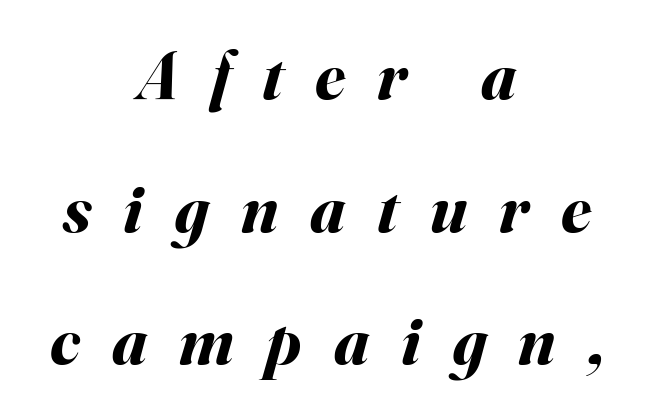
The image shows 68 px bold type, italic (leaning right); set centered, loose line spacing (1.95x), unusually wide letter spacing (+0.47 em), not underlined; medium stroke contrast and a small x-height.
